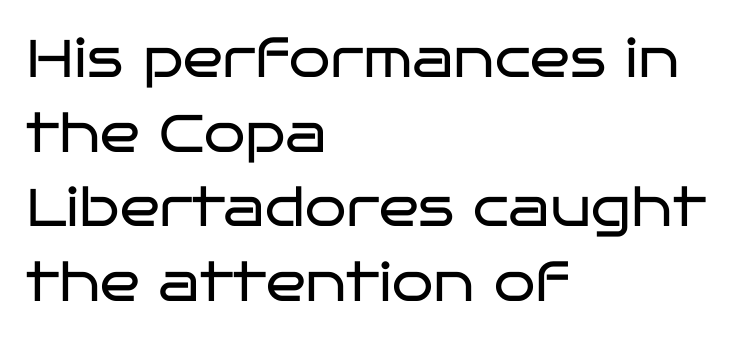
A light-to-regular cut is what we see here. Glance below the letters and you will spot only blank space. Is this a sans? Yes — the strokes have no serifs. This is the regular roman posture of the typeface.
